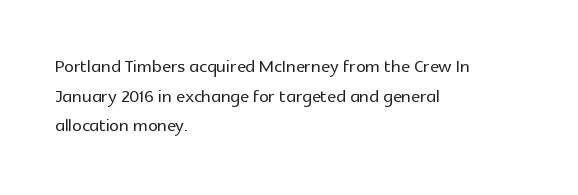
The rag falls on the right side of this text block. This sample uses an upright cut, with every glyph sitting square on the baseline. This sample uses plain, unmodified letter spacing. The strip under each line holds only bare page.
